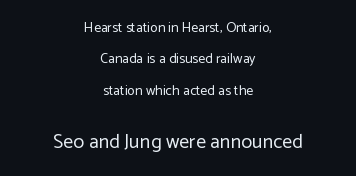
The image shows 20 px text type, upright; set centered, loose line spacing (2.25x), normal letter spacing, not underlined; the second (bottom) block is 1.43x larger.
